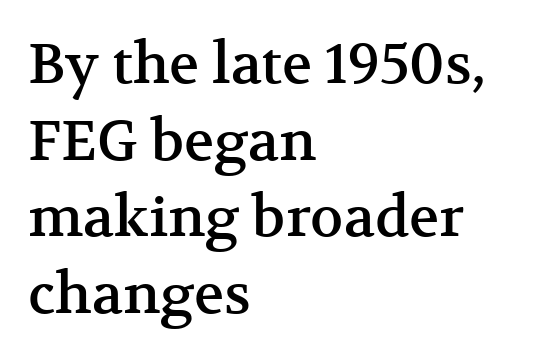
The image shows 56 px serif type, upright; set left-aligned, normal line spacing (1.37x), normal letter spacing, not underlined; medium stroke contrast and a medium x-height.
